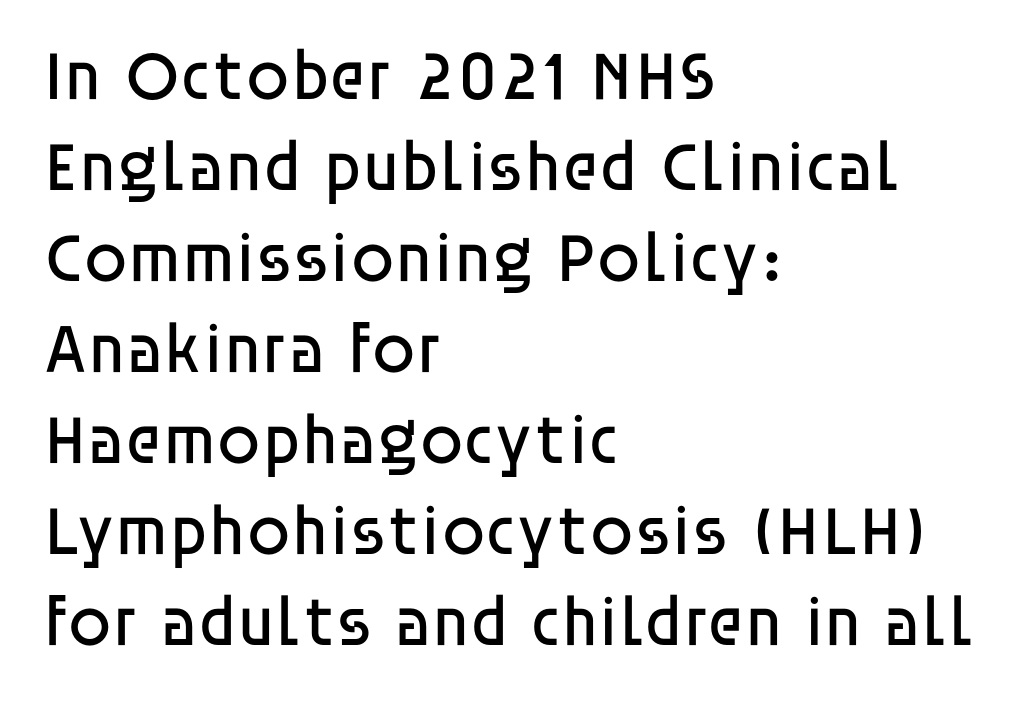
{"serif": "no", "italic": "no", "bold": "no", "weight": "regular", "width": "normal", "stroke_contrast": "low", "x_height": "large", "monospaced": "no", "underline": "no", "align": "left", "line_spacing": "normal", "line_spacing_ratio": 1.3, "letter_spacing": "normal", "letter_spacing_em": 0.0, "glyph_px": 70}
